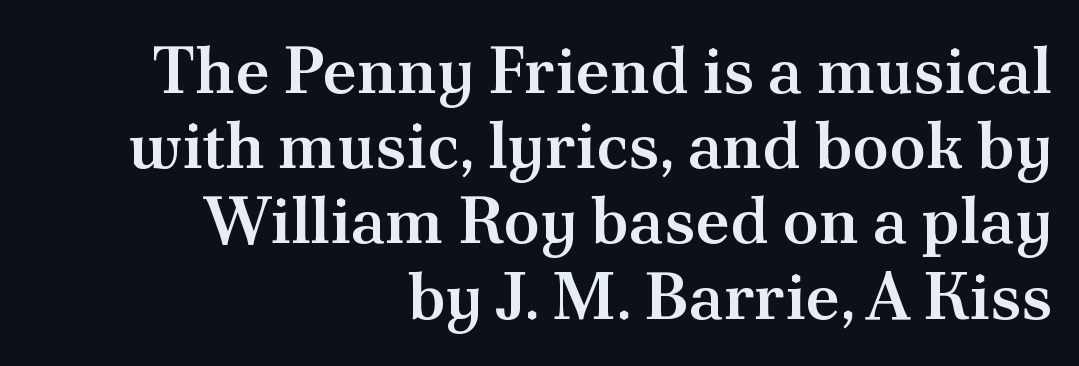
{"serif": "yes", "italic": "no", "bold": "semi", "weight": "semibold", "width": "normal", "stroke_contrast": "medium", "x_height": "small", "monospaced": "no", "underline": "no", "align": "right", "line_spacing": "tight", "line_spacing_ratio": 1.14, "letter_spacing": "normal", "letter_spacing_em": 0.0, "glyph_px": 66}
